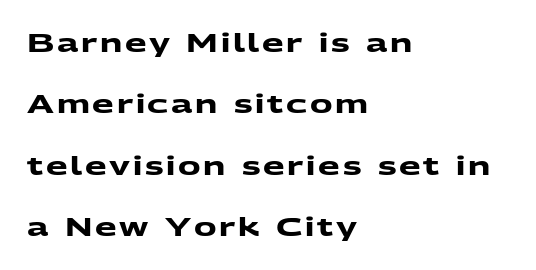
The image shows 25 px bold type; set left-aligned, loose line spacing (2.46x), not underlined.
